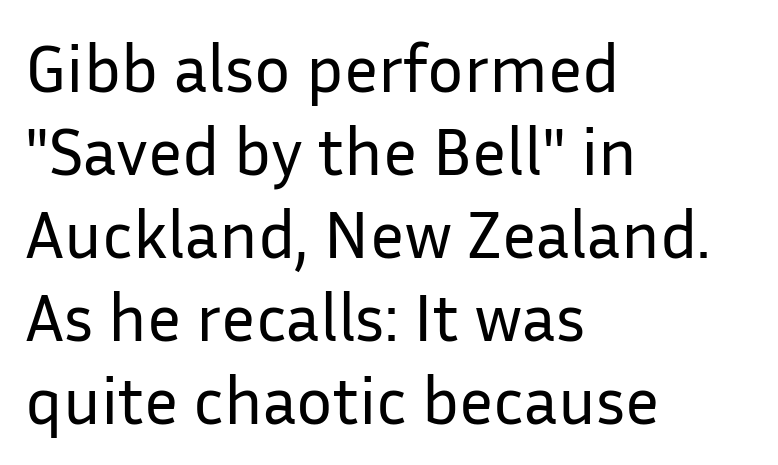
{"serif": "no", "italic": "no", "bold": "no", "weight": "regular", "width": "normal", "stroke_contrast": "low", "x_height": "medium", "monospaced": "no", "underline": "no", "align": "left", "line_spacing_ratio": 1.22, "letter_spacing": "normal", "letter_spacing_em": 0.0, "glyph_px": 68}
